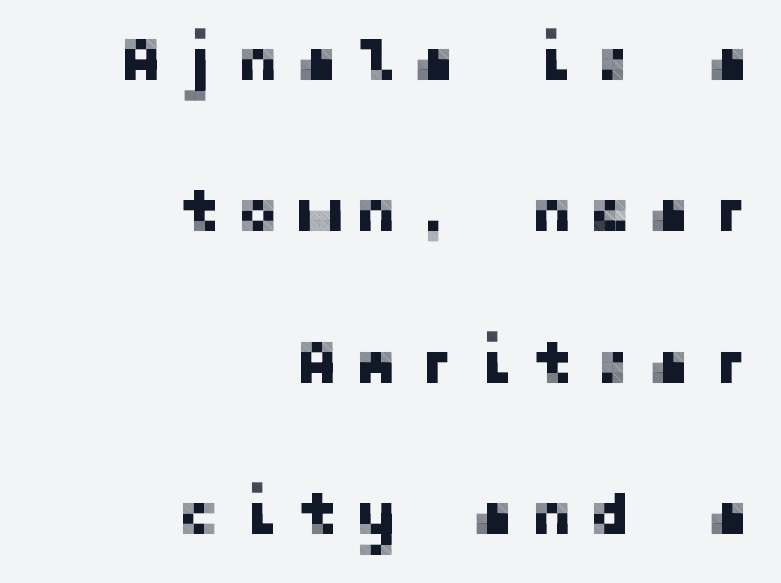
{"serif": "no", "italic": "no", "width": "normal", "stroke_contrast": "low", "x_height": "medium", "underline": "no", "align": "right", "line_spacing": "loose", "line_spacing_ratio": 2.44, "letter_spacing": "wide", "letter_spacing_em": 0.28, "glyph_px": 62}
